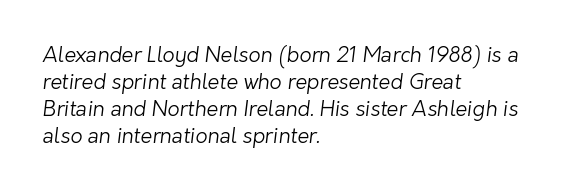
The image shows 21 px text type; set left-aligned, normal line spacing (1.29x), normal letter spacing, not underlined.
